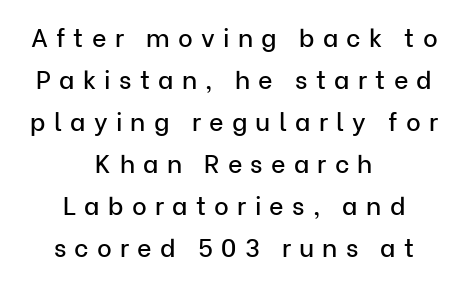
The image shows 25 px text type, upright; set centered, normal line spacing (1.68x), unusually wide letter spacing (+0.33 em), not underlined.
